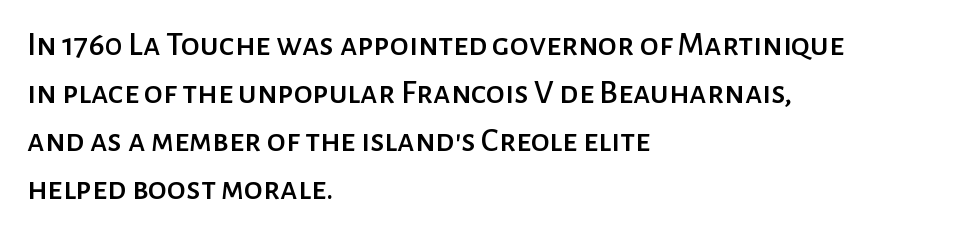
Do the characters align in a grid? No, the font is proportional. Tracking here is standard; glyphs follow each other at the usual distance. Type without underlining. Font category for this specimen: sans-serif. A student would call this left alignment; a typographer would say flush left, rag right.
